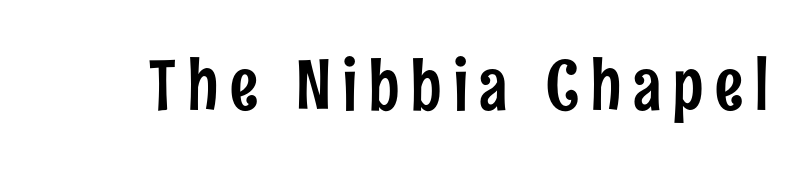
Q: Is the text italic (slanted)? A: No, it is upright.
Q: Is the typeface a serif or a sans-serif typeface? A: Sans-serif.
Q: Is the text underlined? A: No.
Q: Width (condensed, normal, or wide)? A: Condensed.
Q: Stroke contrast? A: Low.
Q: x-height? A: Medium.
Q: Monospaced? A: No.
